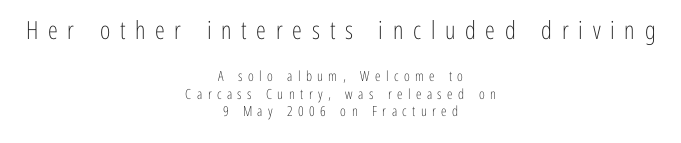
Honestly, the letter spacing is so wide it's the main thing you notice. The characters are drawn with everyday or finer stroke widths. Horizontal bands of white between lines are of average thickness. Designer's note — italics off, roman on. Descender tails drop into unmarked territory. Reading down the block, each line starts at a different indent, mirrored at its end.
